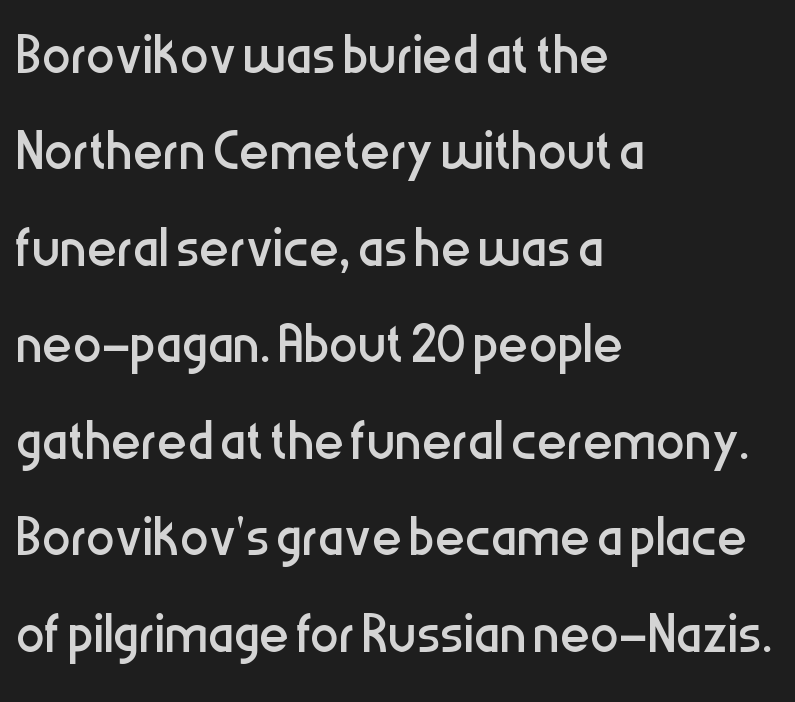
The image shows 72 px regular-weight, condensed sans-serif type, upright; set left-aligned, normal line spacing (1.34x), normal letter spacing, not underlined; low stroke contrast and a medium x-height.
